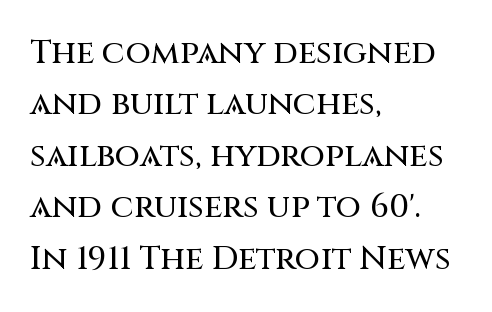
{"serif": "no", "italic": "no", "width": "normal", "stroke_contrast": "medium", "x_height": "large", "monospaced": "no", "underline": "no", "align": "left", "line_spacing": "normal", "line_spacing_ratio": 1.56, "letter_spacing": "normal", "letter_spacing_em": 0.0, "glyph_px": 33}
